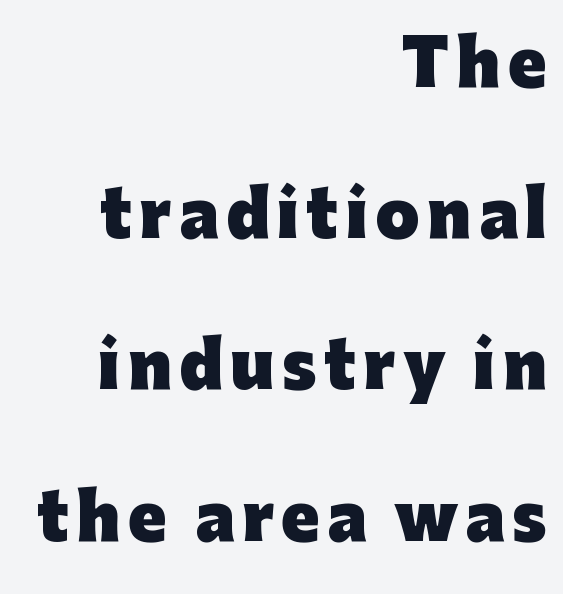
The image shows 63 px heavy sans-serif type, upright; set right-aligned, loose line spacing (2.4x), not underlined; low stroke contrast and a medium x-height.
